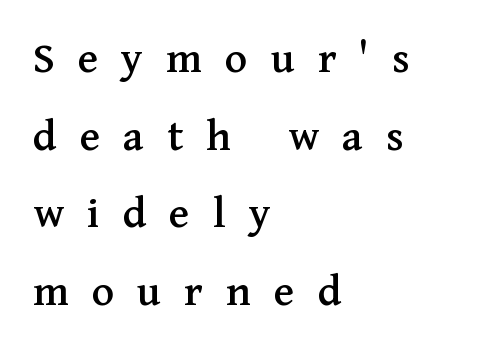
{"serif": "yes", "italic": "no", "width": "normal", "stroke_contrast": "medium", "x_height": "medium", "monospaced": "no", "underline": "no", "align": "left", "line_spacing": "normal", "line_spacing_ratio": 1.65, "letter_spacing": "wide", "letter_spacing_em": 0.49, "glyph_px": 47}
